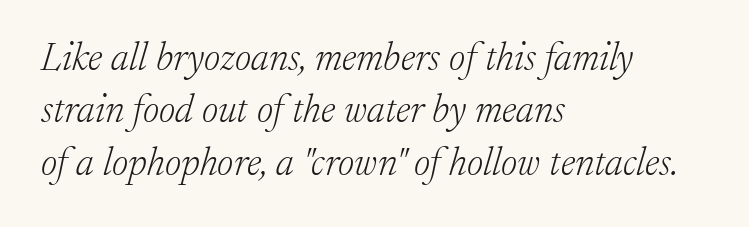
{"serif": "yes", "italic": "yes", "lean": "right", "slant_degrees": 17, "bold": "no", "weight": "light", "width": "normal", "stroke_contrast": "low", "x_height": "medium", "monospaced": "no", "underline": "no", "align": "left", "line_spacing": "normal", "line_spacing_ratio": 1.34, "letter_spacing": "normal", "letter_spacing_em": 0.0, "glyph_px": 39}
